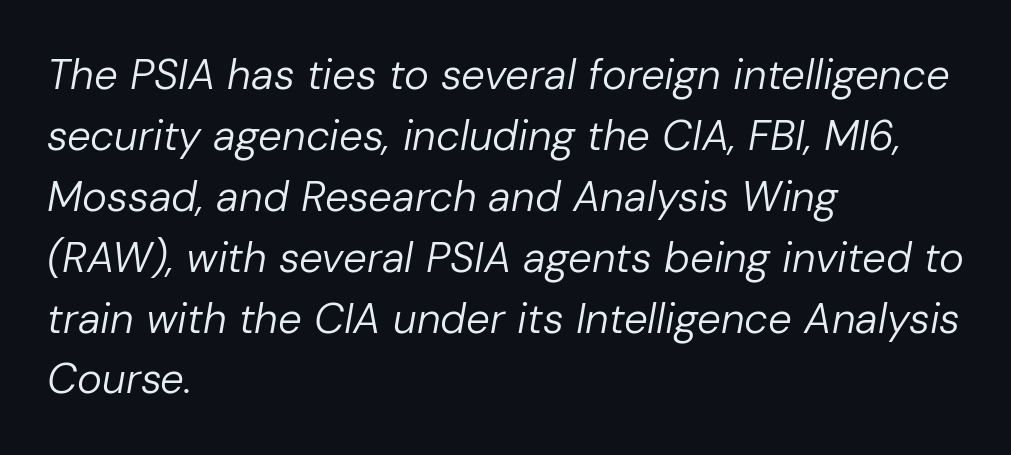
The axis of the letterforms is tilted away from vertical. The line-height multiplier appears to be the usual default. Spacing verdict: proportional, widths tailored to each character. The compositor pushed each line to the left boundary.
